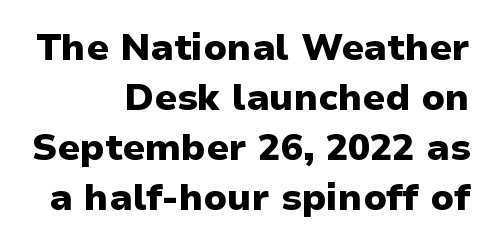
Compared with a flush-left layout, this one pins lines to the opposite, right side. Rows of type keep a routine distance in the vertical direction. Check where the strokes stop: nothing finishes them off — pure sans. Every letter is thick-stroked: bold, no question.
